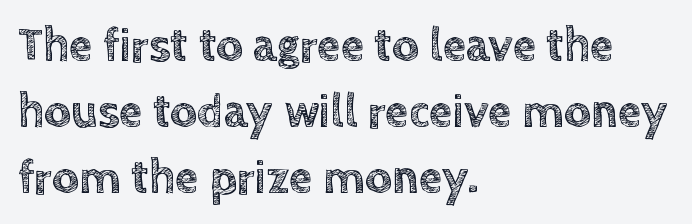
Horizontal alignment here is leftward, the default for most running prose. The face used here is rendered with its standard letterfit. Designer's note — italics off, roman on. You could not count columns in this text — the font is proportionally spaced.
